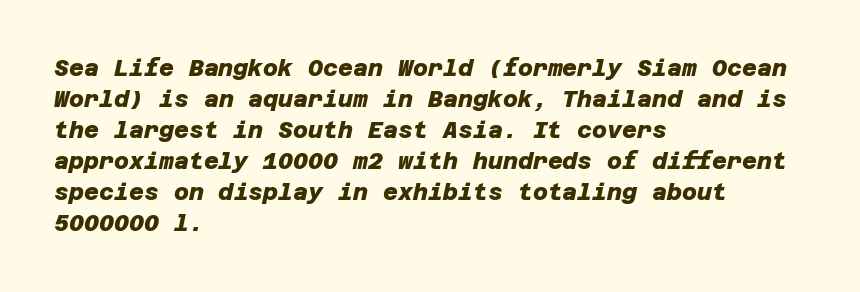
Caption: bold face, heavy strokes. The horizontal fit of the characters is conventional and even. The rows are spaced the way most documents space them. The lines are quadded left.
